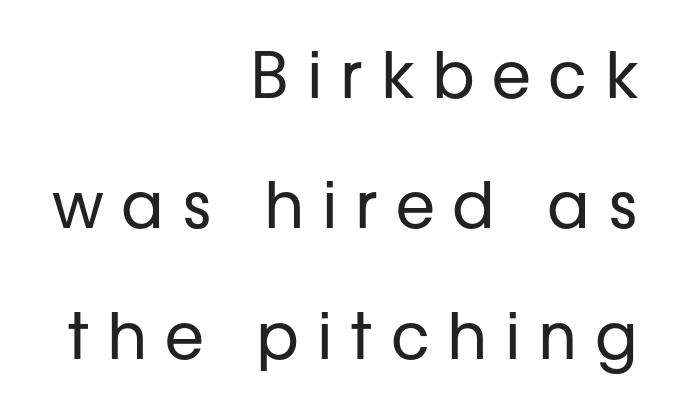
{"serif": "no", "italic": "no", "bold": "no", "weight": "regular", "width": "normal", "stroke_contrast": "low", "x_height": "medium", "monospaced": "no", "underline": "no", "align": "right", "line_spacing": "loose", "line_spacing_ratio": 2.07, "letter_spacing": "wide", "letter_spacing_em": 0.28, "glyph_px": 63}
